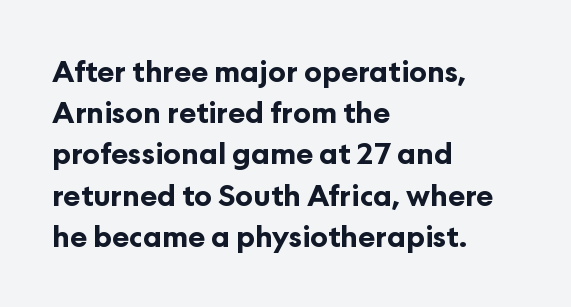
Q: Is the text bold? A: Yes.
Q: Is the text italic (slanted)? A: No, it is upright.
Q: Is the typeface a serif or a sans-serif typeface? A: Sans-serif.
Q: Is the text underlined? A: No.
Q: How is the paragraph aligned? A: Left-aligned.
Q: Is the spacing between letters normal or unusually wide? A: Normal.
Q: Is the spacing between lines tight, normal or loose? A: Normal.
Q: Width (condensed, normal, or wide)? A: Normal.
Q: Stroke contrast? A: Low.
Q: x-height? A: Medium.
Q: Monospaced? A: No.
